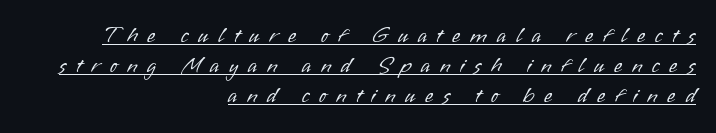
The image shows 22 px text type; set right-aligned, normal line spacing (1.36x), unusually wide letter spacing (+0.44 em), underlined.
